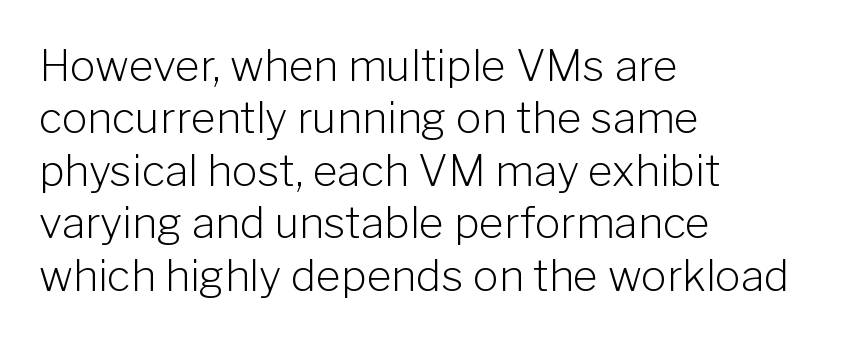
{"serif": "no", "italic": "no", "bold": "no", "weight": "light", "width": "normal", "stroke_contrast": "low", "x_height": "medium", "monospaced": "no", "underline": "no", "align": "left", "line_spacing_ratio": 1.22, "letter_spacing": "normal", "letter_spacing_em": 0.0, "glyph_px": 43}
